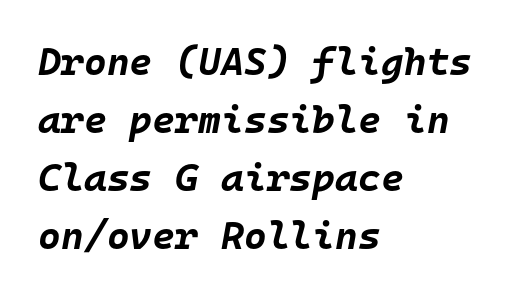
Q: Is the text bold? A: Yes.
Q: Is the text italic (slanted)? A: Yes, it leans right by about 10 degrees.
Q: Is the text underlined? A: No.
Q: How is the paragraph aligned? A: Left-aligned.
Q: Is the spacing between letters normal or unusually wide? A: Normal.
Q: Is the spacing between lines tight, normal or loose? A: Normal.
Q: Width (condensed, normal, or wide)? A: Normal.
Q: Stroke contrast? A: Low.
Q: x-height? A: Large.
Q: Monospaced? A: Yes.
